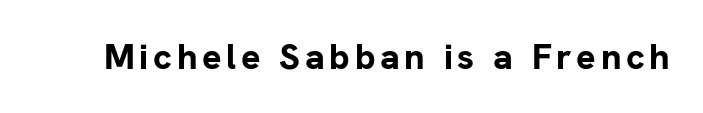
{"serif": "no", "italic": "no", "bold": "yes", "weight": "bold", "width": "normal", "stroke_contrast": "low", "x_height": "medium", "monospaced": "no", "underline": "no", "glyph_px": 36}
